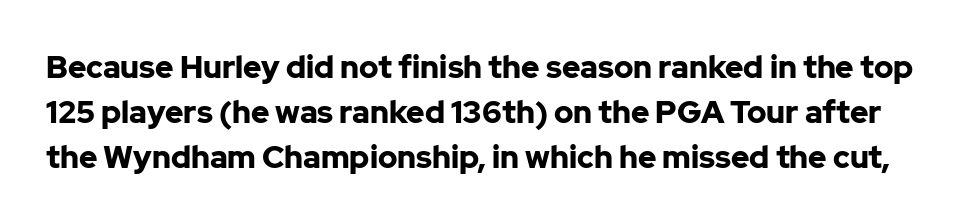
Does extra space separate the letters? No, they use regular spacing. Bare-footed words on every line. The typesetting leans heavy: a genuine bold. Look at the bottom of the vertical strokes: they stop flat, with no serifs. Evenly set lines give the paragraph a standard silhouette. Looks like regular typesetting: each glyph gets only the width it needs.
